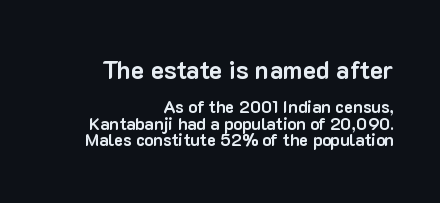
The passage is arranged like a letterhead date or caption credit — flush right. No word sits above an underline. Cramped leading. Italic: no, the glyphs are upright roman.
